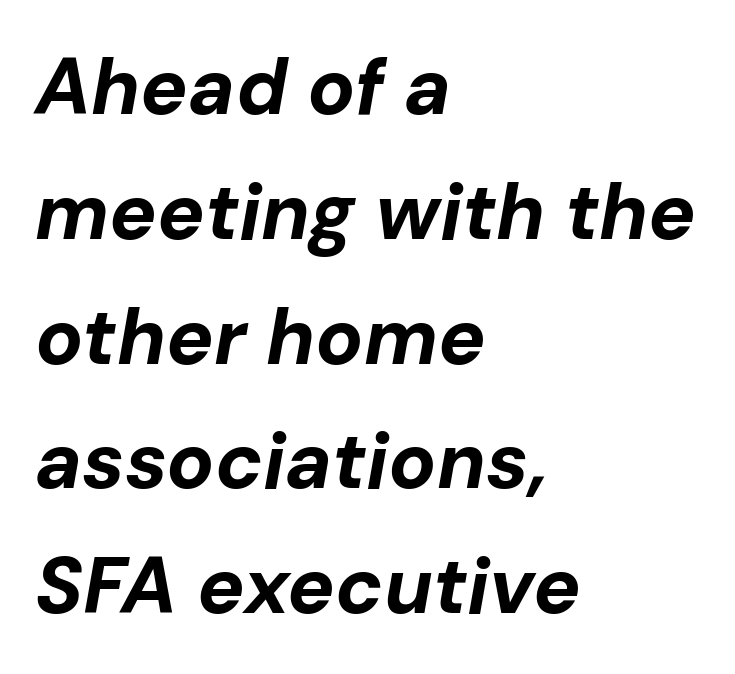
Q: Is the text bold? A: Yes.
Q: Is the text italic (slanted)? A: Yes, it leans right by about 10 degrees.
Q: Is the text underlined? A: No.
Q: How is the paragraph aligned? A: Left-aligned.
Q: Is the spacing between letters normal or unusually wide? A: Normal.
Q: Is the spacing between lines tight, normal or loose? A: Normal.
Q: Width (condensed, normal, or wide)? A: Normal.
Q: Stroke contrast? A: Low.
Q: x-height? A: Medium.
Q: Monospaced? A: No.
